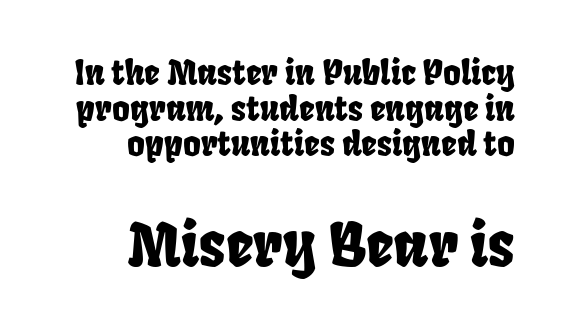
{"serif": "no", "width": "condensed", "stroke_contrast": "low", "x_height": "large", "monospaced": "no", "underline": "no", "align": "right", "line_spacing": "tight", "line_spacing_ratio": 1.05, "letter_spacing": "normal", "letter_spacing_em": 0.0, "larger_block": "second", "size_ratio": 1.76, "glyph_px": 60}
